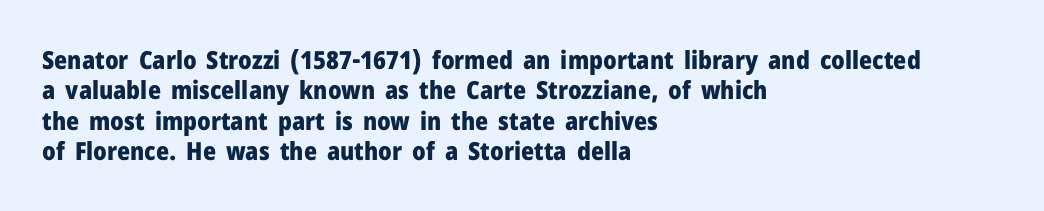
The image shows 25 px bold type, upright; set left-aligned, line spacing 1.22x, normal letter spacing, not underlined.
